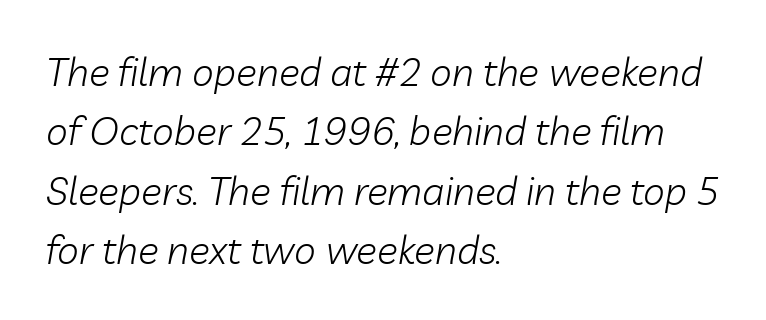
The image shows 39 px light type, italic (leaning right); set left-aligned, normal line spacing (1.52x), normal letter spacing, not underlined; low stroke contrast and a medium x-height.
